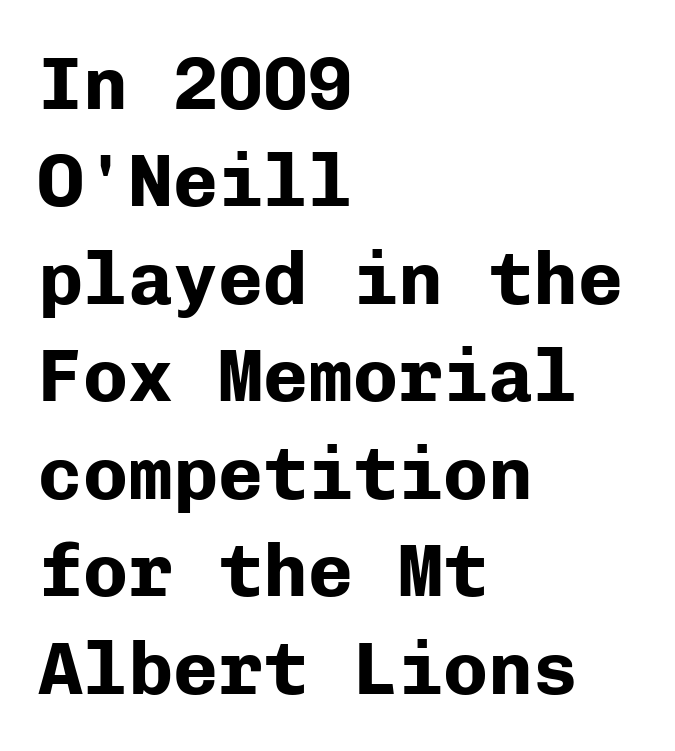
{"serif": "no", "italic": "no", "bold": "yes", "weight": "bold", "width": "normal", "stroke_contrast": "low", "x_height": "medium", "monospaced": "yes", "underline": "no", "align": "left", "line_spacing": "normal", "line_spacing_ratio": 1.3, "letter_spacing": "normal", "letter_spacing_em": 0.0, "glyph_px": 75}
